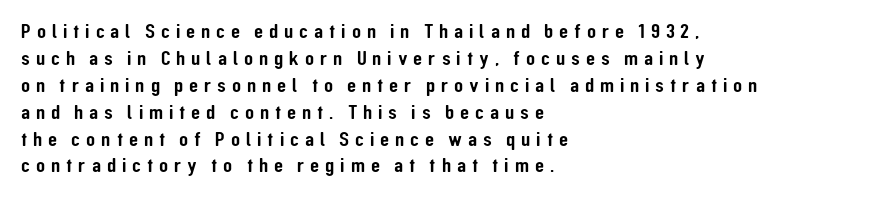
The image shows 21 px text type, upright; set left-aligned, normal line spacing (1.28x), unusually wide letter spacing (+0.28 em), not underlined.
